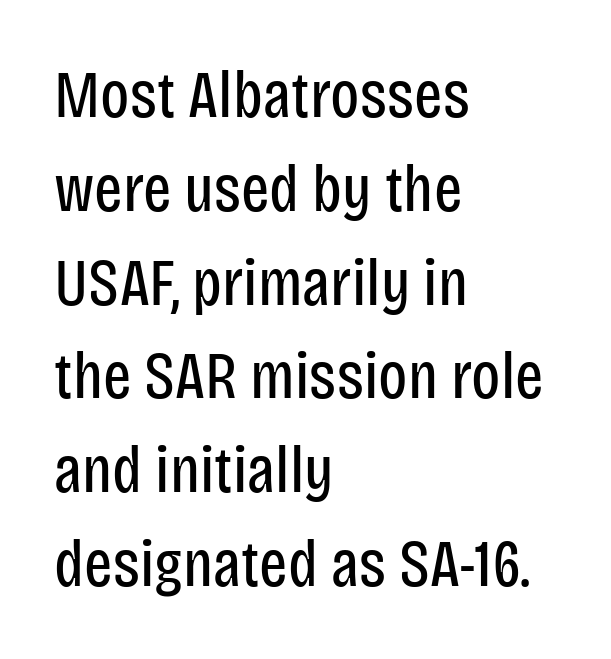
The ragged edge is on the right, which tells us the setting is flush left. You could not count columns in this text — the font is proportionally spaced. The letters stand upright; this is a roman face. The foot of each line stays bare and open.
